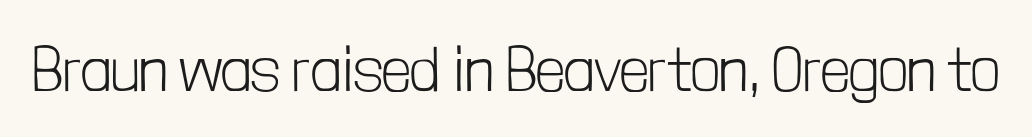
Q: Is the text bold? A: No.
Q: Is the text italic (slanted)? A: No, it is upright.
Q: Is the typeface a serif or a sans-serif typeface? A: Sans-serif.
Q: Is the text underlined? A: No.
Q: Is the spacing between letters normal or unusually wide? A: Normal.
Q: Width (condensed, normal, or wide)? A: Condensed.
Q: Stroke contrast? A: Low.
Q: x-height? A: Medium.
Q: Monospaced? A: No.
